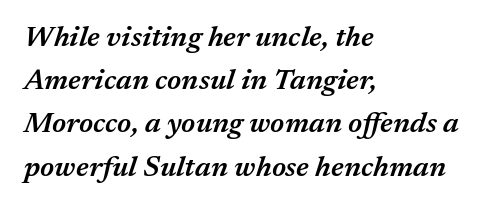
The image shows 29 px semibold type, italic (leaning right); set left-aligned, normal line spacing (1.49x), normal letter spacing, not underlined; medium stroke contrast and a medium x-height.
